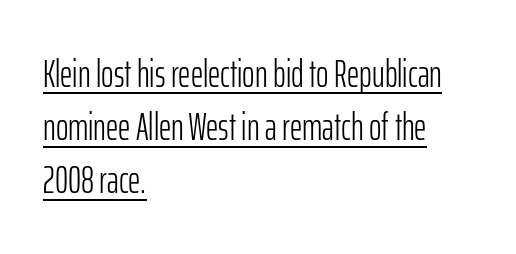
Is this a sans? Yes — the strokes have no serifs. Leading: standard. Nobody touched the tracking dial on this one. Here the designer chose a conventional face with non-uniform glyph widths.
